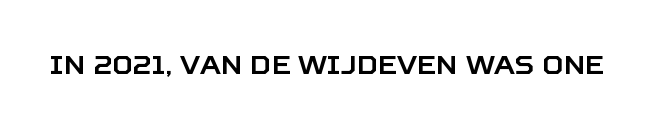
{"italic": "no", "underline": "no", "letter_spacing": "normal", "letter_spacing_em": 0.0, "glyph_px": 26}
